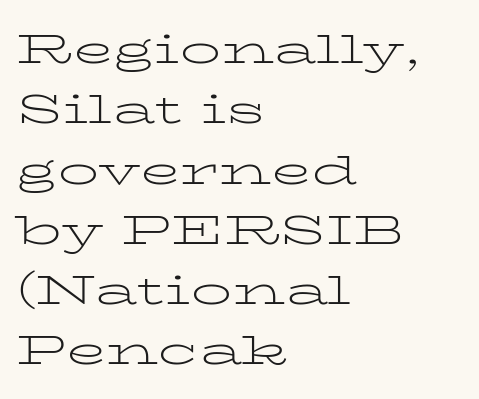
{"serif": "yes", "italic": "no", "bold": "no", "weight": "light", "width": "wide", "stroke_contrast": "low", "x_height": "medium", "monospaced": "no", "underline": "no", "align": "left", "line_spacing": "normal", "line_spacing_ratio": 1.47, "letter_spacing": "normal", "letter_spacing_em": 0.0, "glyph_px": 41}
